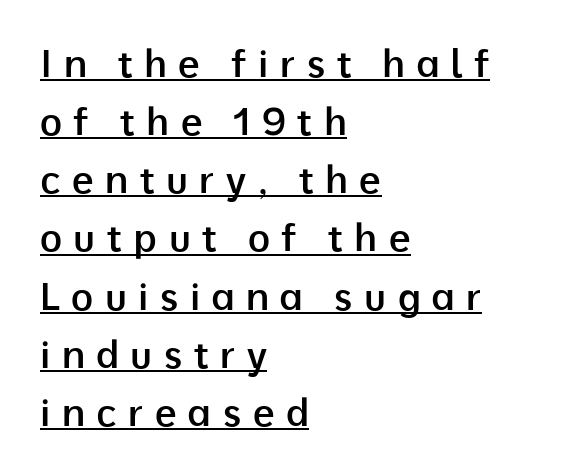
Q: Is the text bold? A: Semi-bold.
Q: Is the text italic (slanted)? A: No, it is upright.
Q: Is the typeface a serif or a sans-serif typeface? A: Sans-serif.
Q: Is the text underlined? A: Yes.
Q: How is the paragraph aligned? A: Left-aligned.
Q: Is the spacing between letters normal or unusually wide? A: Unusually wide.
Q: Is the spacing between lines tight, normal or loose? A: Normal.
Q: Width (condensed, normal, or wide)? A: Normal.
Q: Stroke contrast? A: Low.
Q: x-height? A: Medium.
Q: Monospaced? A: No.
